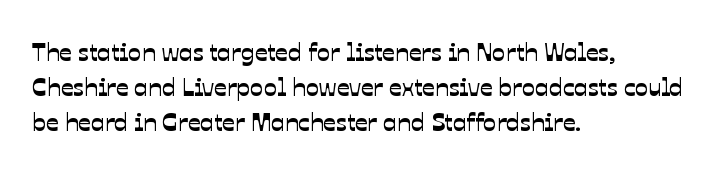
The image shows 25 px text type; set left-aligned, normal line spacing (1.41x), normal letter spacing, not underlined.
